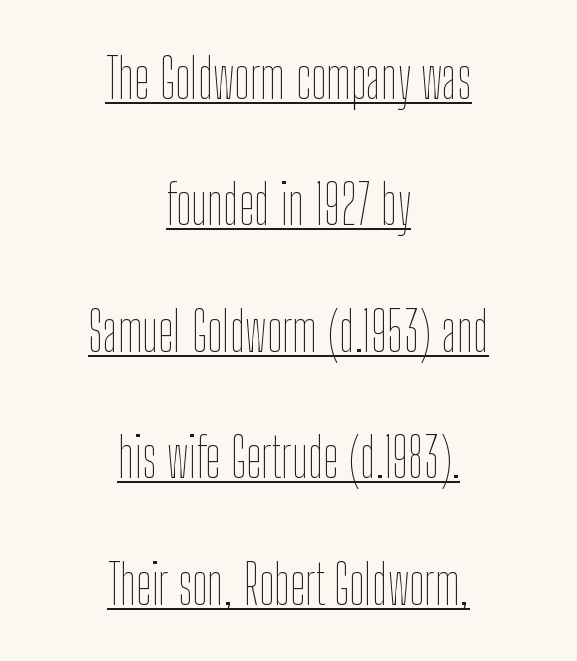
Q: Is the text bold? A: No.
Q: Is the text italic (slanted)? A: No, it is upright.
Q: Is the text underlined? A: Yes.
Q: How is the paragraph aligned? A: Centered.
Q: Is the spacing between letters normal or unusually wide? A: Normal.
Q: Is the spacing between lines tight, normal or loose? A: Loose.
Q: Width (condensed, normal, or wide)? A: Condensed.
Q: Stroke contrast? A: Low.
Q: x-height? A: Medium.
Q: Monospaced? A: No.
